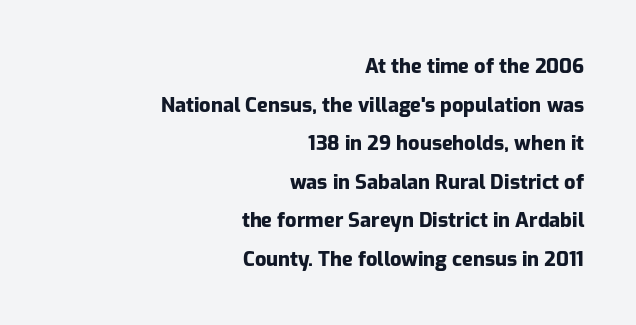
The image shows 20 px bold type, upright; set right-aligned, loose line spacing (1.93x), normal letter spacing, not underlined.
